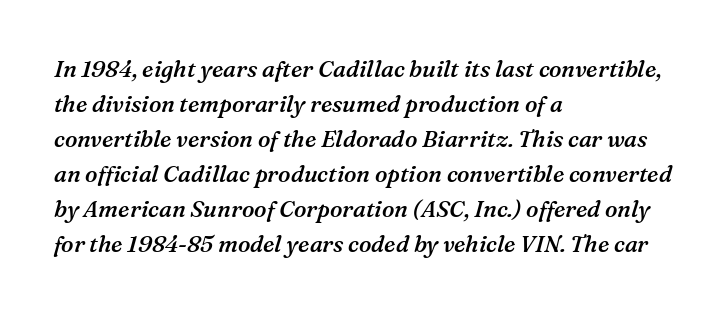
The image shows 23 px text type, italic (leaning right); set left-aligned, normal line spacing (1.52x), normal letter spacing, not underlined.
